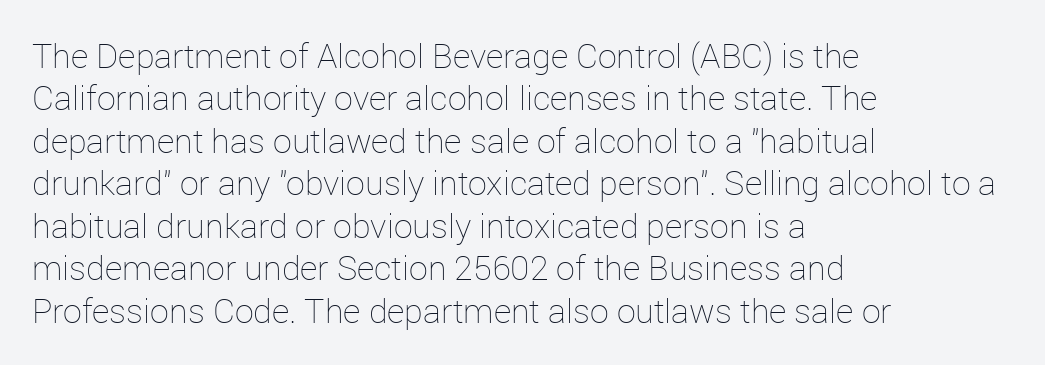
A typesetter would call this proportional, since set widths differ per character. Which margin do the lines hug? The left one — the right edge is uneven. This block has exactly the height ordinary leading produces. Letters rest on an invisible, unmarked baseline.
